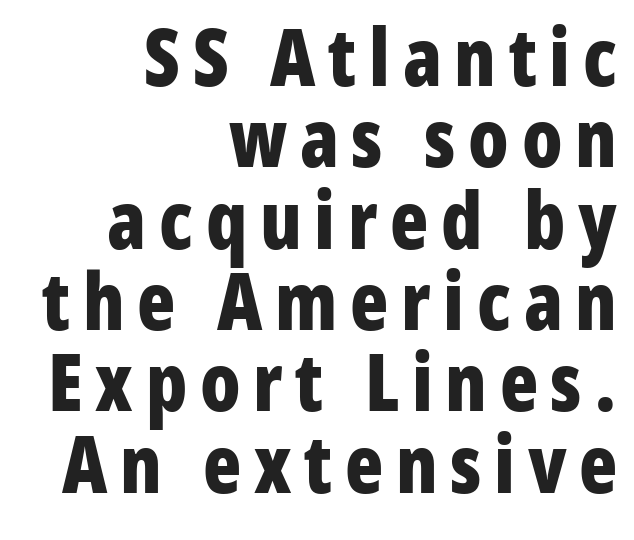
Q: Is the text bold? A: Yes.
Q: Is the text italic (slanted)? A: No, it is upright.
Q: Is the typeface a serif or a sans-serif typeface? A: Sans-serif.
Q: Is the text underlined? A: No.
Q: How is the paragraph aligned? A: Right-aligned.
Q: Is the spacing between lines tight, normal or loose? A: Tight.
Q: Width (condensed, normal, or wide)? A: Condensed.
Q: Stroke contrast? A: Low.
Q: x-height? A: Medium.
Q: Monospaced? A: No.
